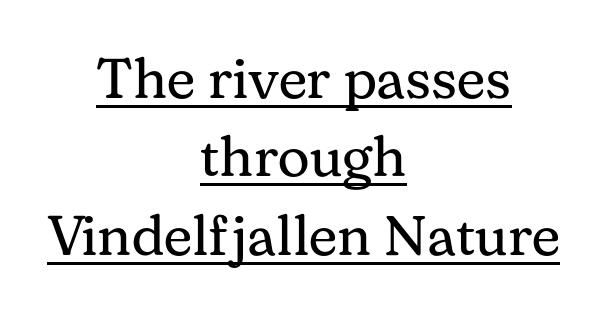
{"serif": "yes", "italic": "no", "bold": "no", "weight": "regular", "width": "normal", "stroke_contrast": "medium", "x_height": "medium", "monospaced": "no", "underline": "yes", "align": "center", "line_spacing": "normal", "line_spacing_ratio": 1.4, "letter_spacing": "normal", "letter_spacing_em": 0.0, "glyph_px": 56}
